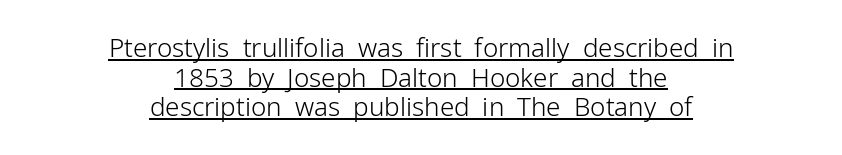
{"italic": "no", "bold": "no", "underline": "yes", "align": "center", "line_spacing": "tight", "line_spacing_ratio": 1.14, "letter_spacing": "normal", "letter_spacing_em": 0.0, "glyph_px": 26}
